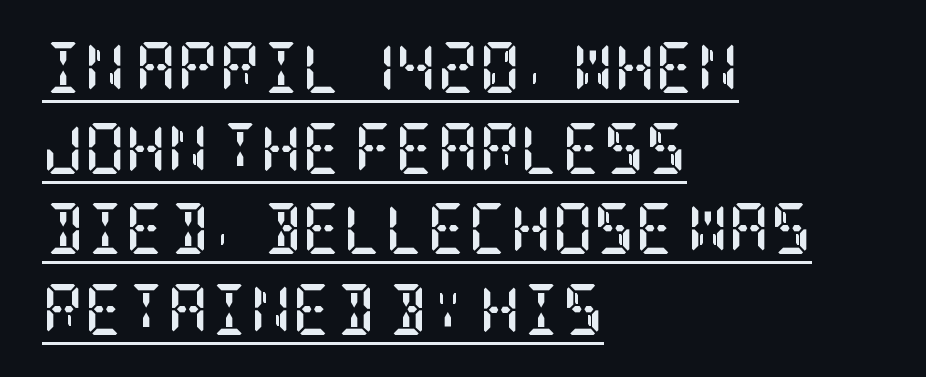
The image shows 51 px semibold, condensed serif type, upright; set left-aligned, normal line spacing (1.58x), normal letter spacing, underlined; low stroke contrast and a large x-height.
